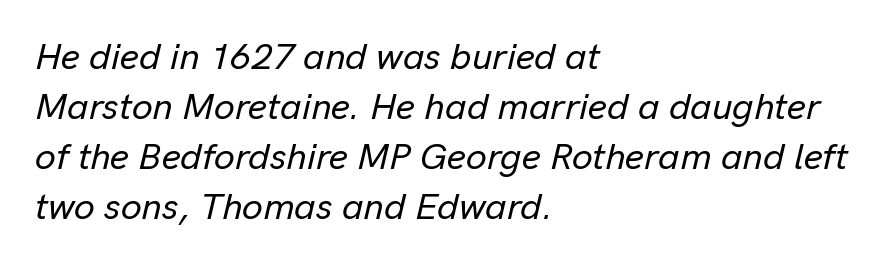
Honestly, there is no underline to notice here at all. The rendering anchors every line to the left-hand side. Evenly set lines give the paragraph a standard silhouette. The horizontal fit of the characters is conventional and even. Character widths vary here, with narrow letters taking less room than wide ones. Characters are canted at an angle relative to the baseline's perpendicular.
